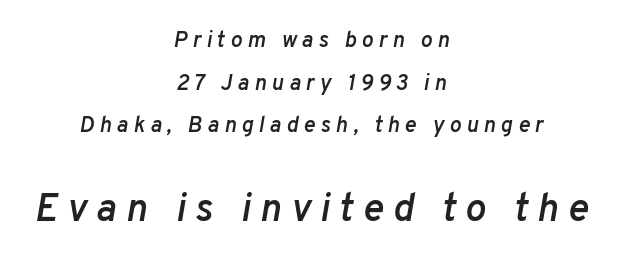
{"italic": "yes", "lean": "right", "slant_degrees": 10, "bold": "semi", "weight": "semibold", "width": "normal", "stroke_contrast": "low", "x_height": "medium", "monospaced": "no", "underline": "no", "align": "center", "line_spacing": "loose", "line_spacing_ratio": 1.94, "letter_spacing": "wide", "letter_spacing_em": 0.24, "larger_block": "second", "size_ratio": 1.77, "glyph_px": 39}
